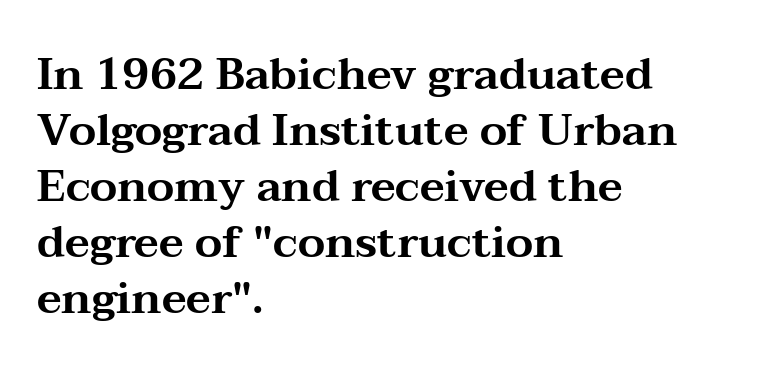
{"serif": "yes", "italic": "no", "width": "wide", "stroke_contrast": "medium", "x_height": "medium", "monospaced": "no", "underline": "no", "align": "left", "line_spacing": "normal", "line_spacing_ratio": 1.27, "letter_spacing": "normal", "letter_spacing_em": 0.0, "glyph_px": 44}
